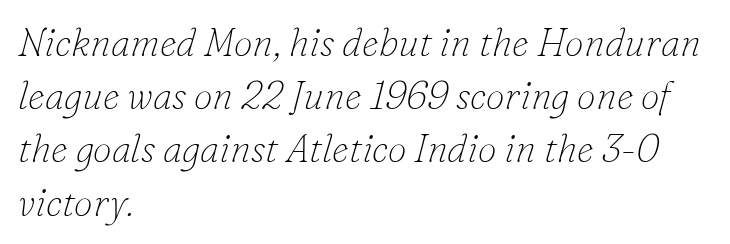
{"serif": "yes", "italic": "yes", "lean": "right", "slant_degrees": 16, "bold": "no", "weight": "thin", "width": "normal", "stroke_contrast": "low", "x_height": "small", "monospaced": "no", "underline": "no", "align": "left", "line_spacing": "normal", "line_spacing_ratio": 1.4, "letter_spacing": "normal", "letter_spacing_em": 0.0, "glyph_px": 38}
